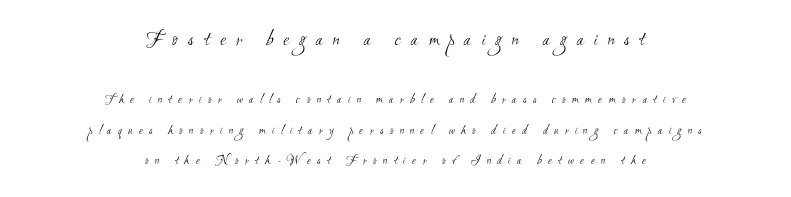
The face used here is rendered with a markedly widened letterfit. The strip under each line holds only bare page. Stems here are at most as thick as an everyday book face. The rag falls on both sides of this text block equally. Leading: increased. The emphasis by scale lands on block number one, above.
